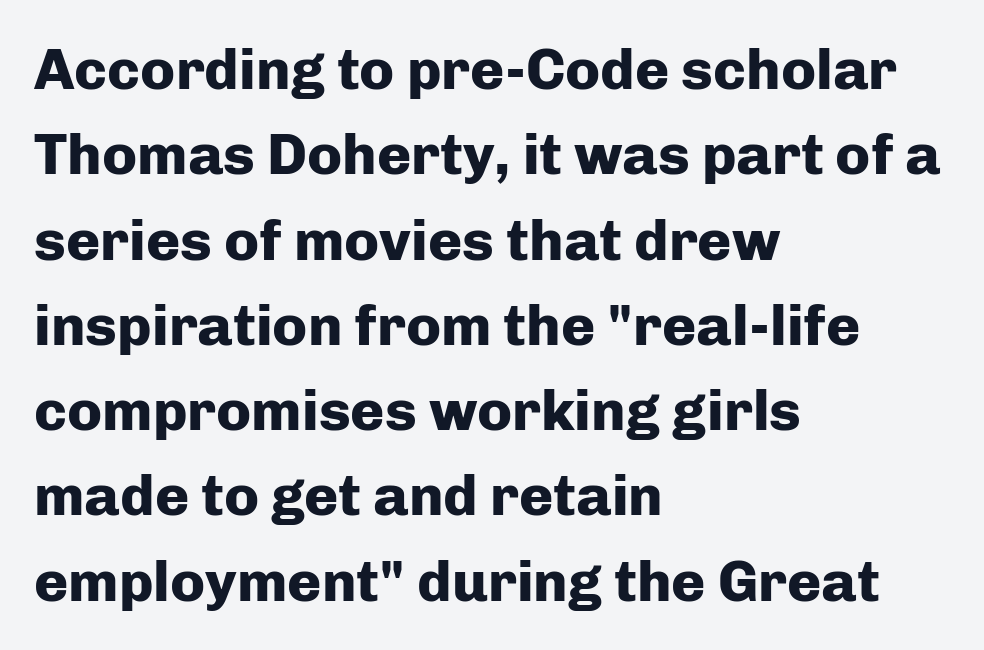
The image shows 58 px heavy sans-serif type, upright; set left-aligned, normal line spacing (1.47x), normal letter spacing, not underlined; low stroke contrast and a medium x-height.
